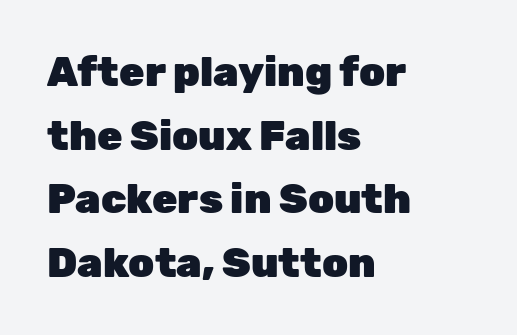
The image shows 41 px heavy sans-serif type, upright; set left-aligned, normal line spacing (1.55x), normal letter spacing, not underlined; low stroke contrast and a medium x-height.
